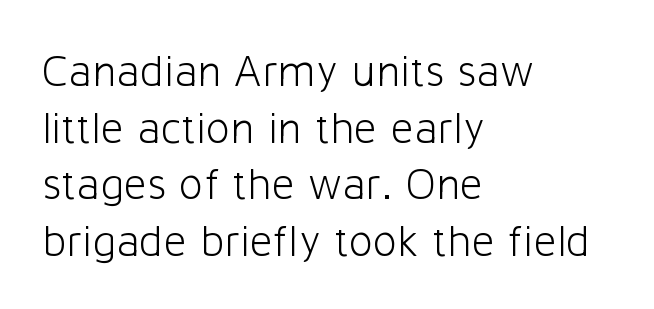
The image shows 45 px light sans-serif type, upright; set left-aligned, normal line spacing (1.26x), normal letter spacing, not underlined; low stroke contrast and a medium x-height.
